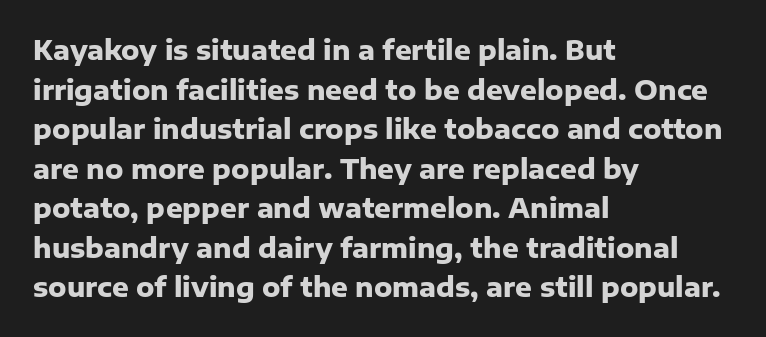
{"italic": "no", "bold": "yes", "underline": "no", "align": "left", "line_spacing": "normal", "line_spacing_ratio": 1.52, "letter_spacing": "normal", "letter_spacing_em": 0.0, "glyph_px": 26}
